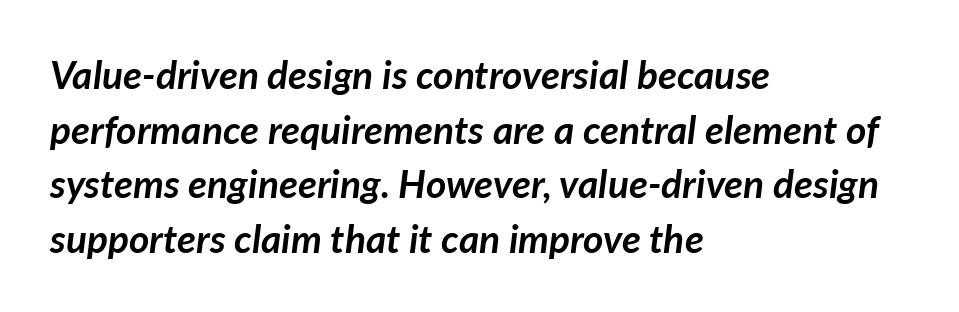
The image shows 39 px semibold type, italic (leaning right); set left-aligned, normal line spacing (1.4x), normal letter spacing, not underlined; low stroke contrast and a medium x-height.
